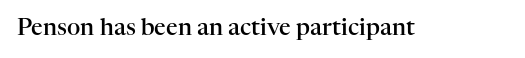
Q: Is the text bold? A: Semi-bold.
Q: Is the text italic (slanted)? A: No, it is upright.
Q: Is the text underlined? A: No.
Q: Is the spacing between letters normal or unusually wide? A: Normal.
